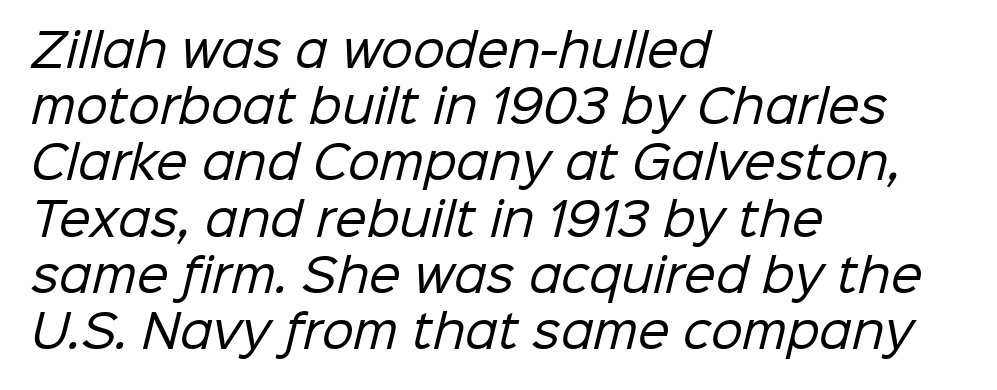
Q: Is the text bold? A: No.
Q: Is the typeface a serif or a sans-serif typeface? A: Sans-serif.
Q: Is the text underlined? A: No.
Q: How is the paragraph aligned? A: Left-aligned.
Q: Is the spacing between letters normal or unusually wide? A: Normal.
Q: Is the spacing between lines tight, normal or loose? A: Normal.
Q: Width (condensed, normal, or wide)? A: Normal.
Q: Stroke contrast? A: Low.
Q: x-height? A: Medium.
Q: Monospaced? A: No.
